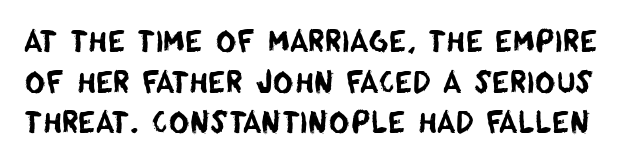
The image shows 28 px sans-serif type; set normal line spacing (1.45x), normal letter spacing, not underlined; low stroke contrast and a large x-height.
